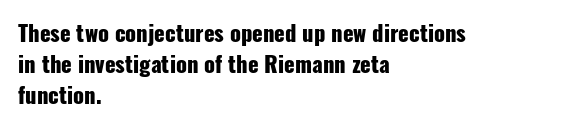
{"italic": "no", "bold": "yes", "underline": "no", "align": "left", "line_spacing": "normal", "line_spacing_ratio": 1.4, "letter_spacing": "normal", "letter_spacing_em": 0.0, "glyph_px": 22}
